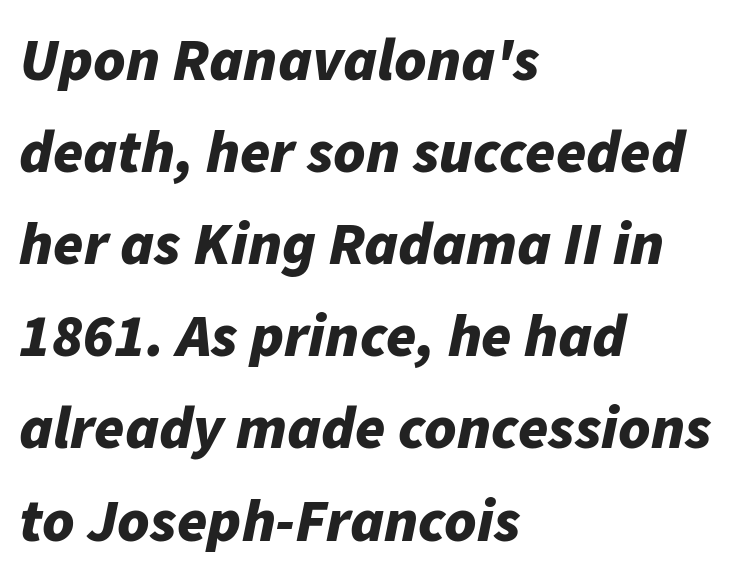
Q: Is the text bold? A: Yes.
Q: Is the text italic (slanted)? A: Yes, it leans right by about 11 degrees.
Q: Is the text underlined? A: No.
Q: How is the paragraph aligned? A: Left-aligned.
Q: Is the spacing between letters normal or unusually wide? A: Normal.
Q: Is the spacing between lines tight, normal or loose? A: Normal.
Q: Width (condensed, normal, or wide)? A: Normal.
Q: Stroke contrast? A: Low.
Q: x-height? A: Medium.
Q: Monospaced? A: No.
